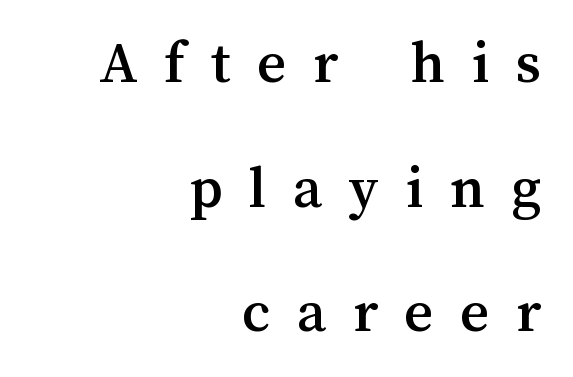
The image shows 62 px text type, upright; set right-aligned, loose line spacing (2.01x), unusually wide letter spacing (+0.43 em), not underlined; medium stroke contrast and a medium x-height.
